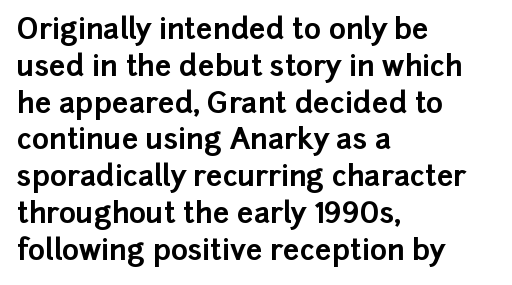
Q: Is the text bold? A: Yes.
Q: Is the text italic (slanted)? A: No, it is upright.
Q: Is the typeface a serif or a sans-serif typeface? A: Sans-serif.
Q: Is the text underlined? A: No.
Q: How is the paragraph aligned? A: Left-aligned.
Q: Is the spacing between letters normal or unusually wide? A: Normal.
Q: Is the spacing between lines tight, normal or loose? A: Normal.
Q: Width (condensed, normal, or wide)? A: Normal.
Q: Stroke contrast? A: Low.
Q: x-height? A: Medium.
Q: Monospaced? A: No.
